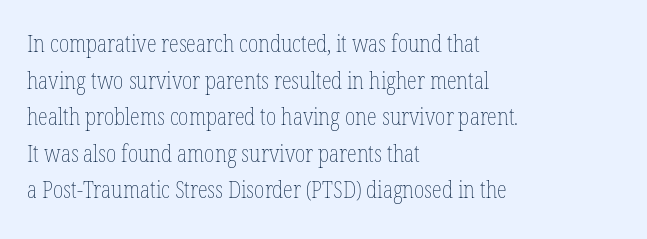
Q: Is the text bold? A: No.
Q: Is the text italic (slanted)? A: No, it is upright.
Q: Is the text underlined? A: No.
Q: How is the paragraph aligned? A: Left-aligned.
Q: Is the spacing between letters normal or unusually wide? A: Normal.
Q: Is the spacing between lines tight, normal or loose? A: Normal.
